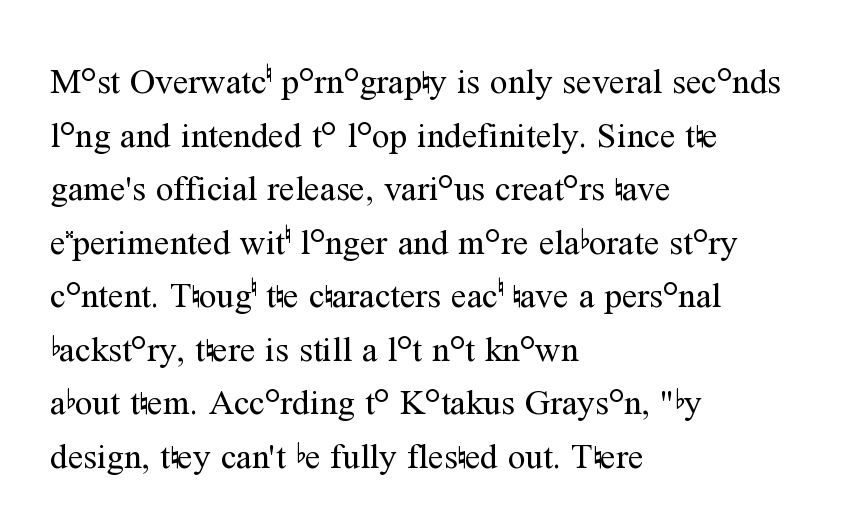
Q: Is the text bold? A: No.
Q: Is the text italic (slanted)? A: No, it is upright.
Q: Is the typeface a serif or a sans-serif typeface? A: Serif.
Q: Is the text underlined? A: No.
Q: How is the paragraph aligned? A: Left-aligned.
Q: Is the spacing between letters normal or unusually wide? A: Normal.
Q: Is the spacing between lines tight, normal or loose? A: Normal.
Q: Width (condensed, normal, or wide)? A: Normal.
Q: Stroke contrast? A: Medium.
Q: x-height? A: Medium.
Q: Monospaced? A: No.
